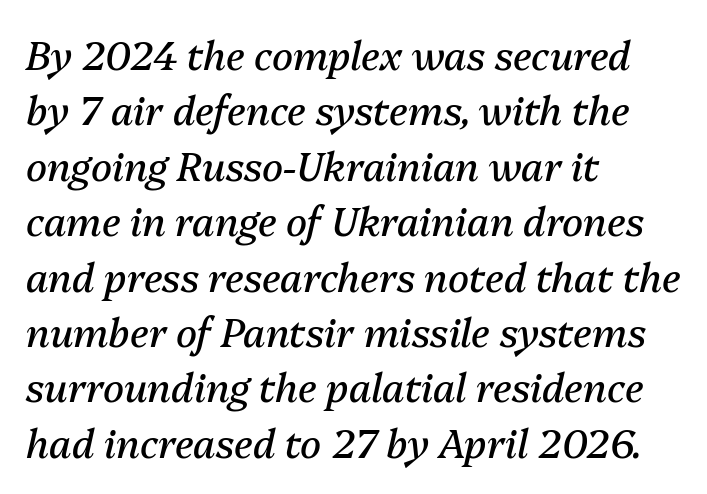
The image shows 39 px regular-weight type, italic (leaning right); set left-aligned, normal line spacing (1.42x), normal letter spacing, not underlined; medium stroke contrast and a medium x-height.
